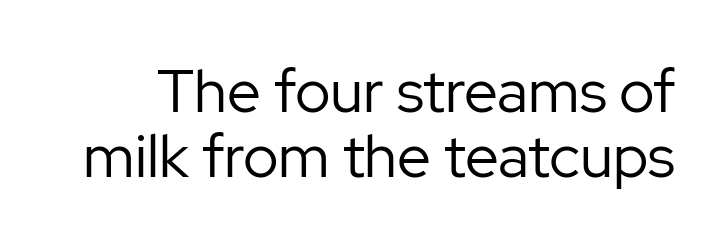
The image shows 60 px regular-weight sans-serif type, upright; set tight line spacing (1.08x), normal letter spacing, not underlined; low stroke contrast and a medium x-height.
